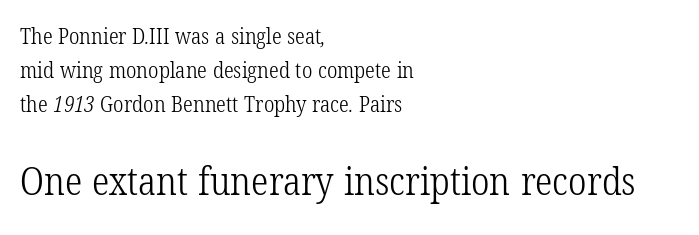
Inter-character spacing is left at the font's built-in metrics. Summary of weight: not heavy and not bold. Is this a fixed-width face? No — the glyphs have proportional, varying widths. Look at the bottom of the vertical strokes: they flare into serifs here.
